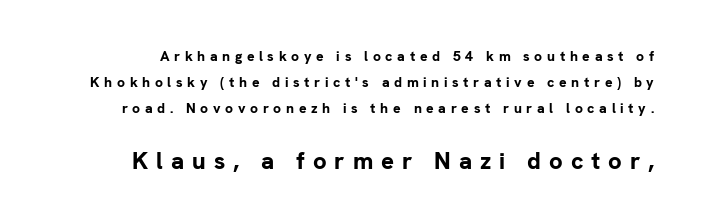
{"italic": "no", "bold": "yes", "underline": "no", "line_spacing_ratio": 1.87, "letter_spacing": "wide", "letter_spacing_em": 0.33, "larger_block": "second", "size_ratio": 1.71, "glyph_px": 24}
